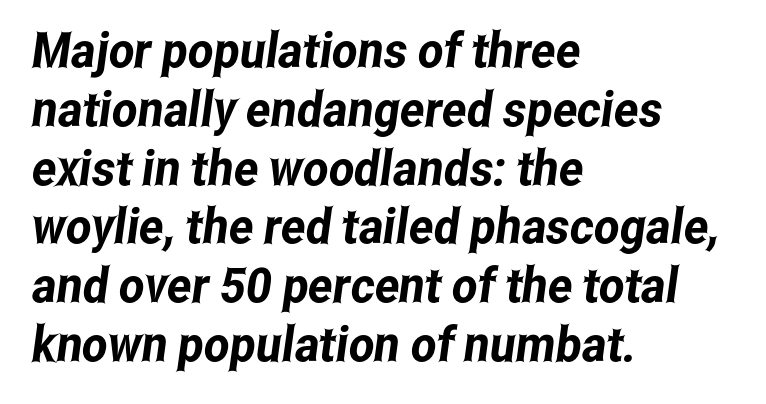
{"serif": "no", "width": "condensed", "stroke_contrast": "low", "x_height": "medium", "monospaced": "no", "underline": "no", "align": "left", "line_spacing_ratio": 1.2, "letter_spacing": "normal", "letter_spacing_em": 0.0, "glyph_px": 49}
